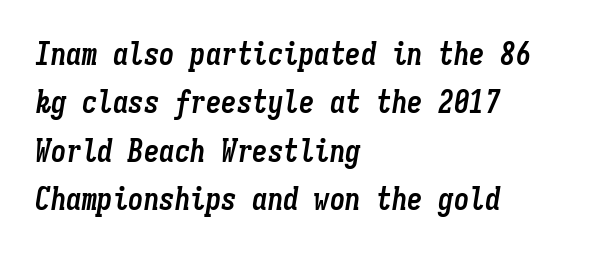
Q: Is the text bold? A: Yes.
Q: Is the text italic (slanted)? A: Yes, it leans right by about 9 degrees.
Q: Is the text underlined? A: No.
Q: How is the paragraph aligned? A: Left-aligned.
Q: Is the spacing between letters normal or unusually wide? A: Normal.
Q: Is the spacing between lines tight, normal or loose? A: Normal.
Q: Width (condensed, normal, or wide)? A: Condensed.
Q: Stroke contrast? A: Low.
Q: x-height? A: Medium.
Q: Monospaced? A: Yes.
